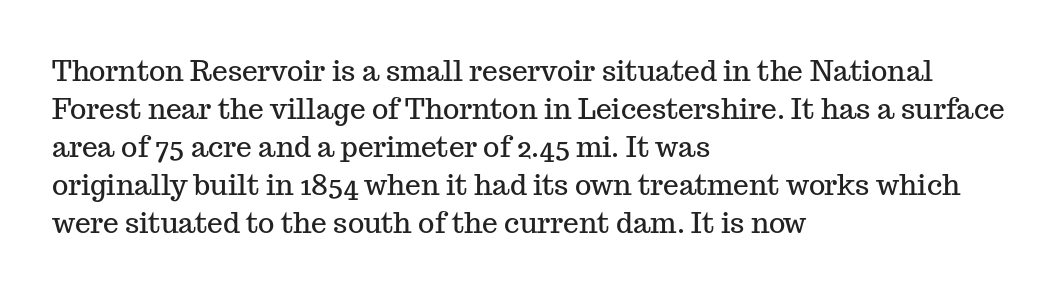
{"serif": "yes", "italic": "no", "width": "normal", "stroke_contrast": "medium", "x_height": "medium", "monospaced": "no", "underline": "no", "align": "left", "line_spacing": "normal", "line_spacing_ratio": 1.36, "letter_spacing": "normal", "letter_spacing_em": 0.0, "glyph_px": 28}
